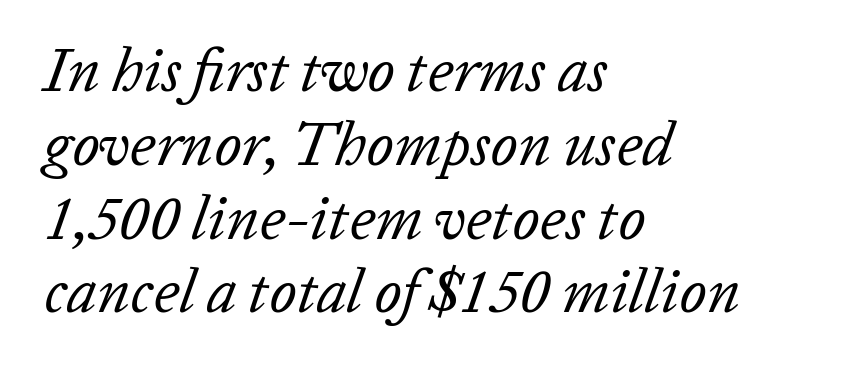
{"italic": "yes", "lean": "right", "slant_degrees": 20, "bold": "no", "weight": "regular", "width": "normal", "stroke_contrast": "low", "x_height": "medium", "monospaced": "no", "underline": "no", "align": "left", "line_spacing_ratio": 1.21, "letter_spacing": "normal", "letter_spacing_em": 0.0, "glyph_px": 61}
